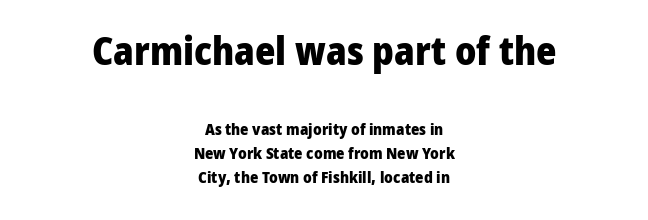
The image shows 39 px heavy sans-serif type, upright; set centered, normal line spacing (1.5x), normal letter spacing, not underlined; the first (top) block is 2.44x larger; low stroke contrast and a medium x-height.
